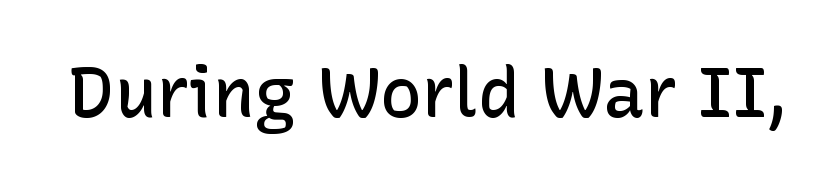
The designer went with a sans here, leaving each stem footless. The specimen reads as upright at a glance. Look at the tracking — it's just the regular setting, nothing added. You could not count columns in this text — the font is proportionally spaced.
